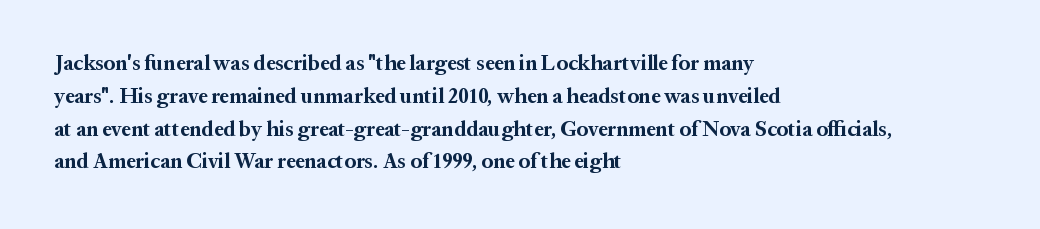
The image shows 21 px bold type, upright; set left-aligned, normal line spacing (1.56x), normal letter spacing, not underlined.
